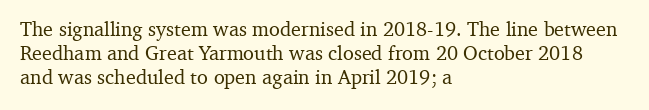
The image shows 20 px text type, upright; set left-aligned, line spacing 1.21x, normal letter spacing, not underlined.
